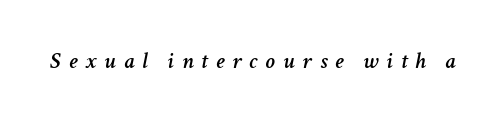
{"italic": "yes", "lean": "right", "slant_degrees": 11, "underline": "no", "letter_spacing": "wide", "letter_spacing_em": 0.33, "glyph_px": 24}
